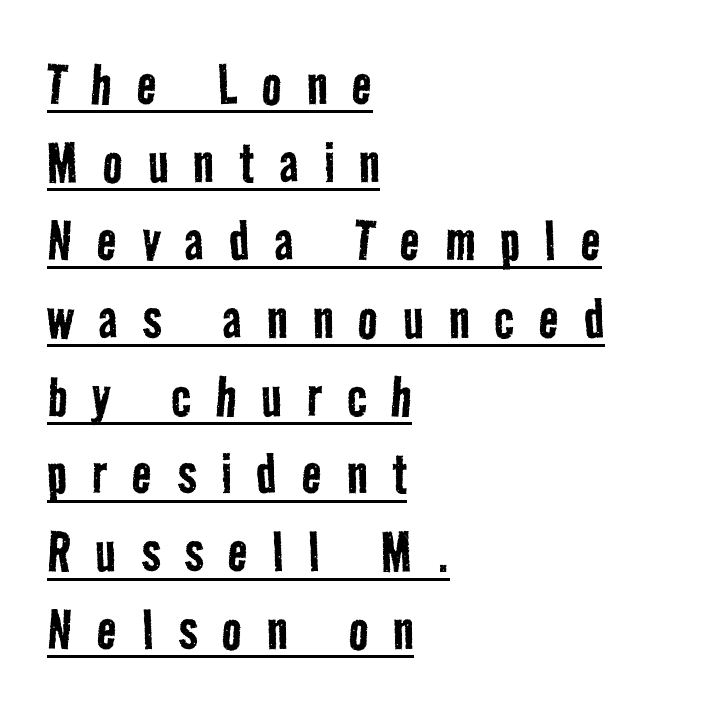
The image shows 66 px regular-weight, condensed sans-serif type; set left-aligned, line spacing 1.18x, unusually wide letter spacing (+0.38 em), underlined; low stroke contrast and a medium x-height.
